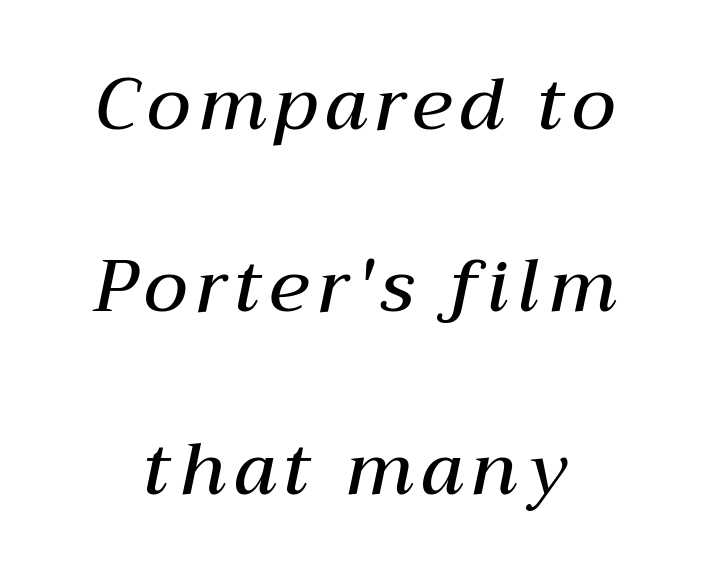
{"italic": "yes", "lean": "right", "slant_degrees": 12, "bold": "semi", "weight": "semibold", "width": "normal", "stroke_contrast": "medium", "x_height": "medium", "monospaced": "no", "underline": "no", "align": "center", "line_spacing": "loose", "line_spacing_ratio": 2.5, "glyph_px": 73}
